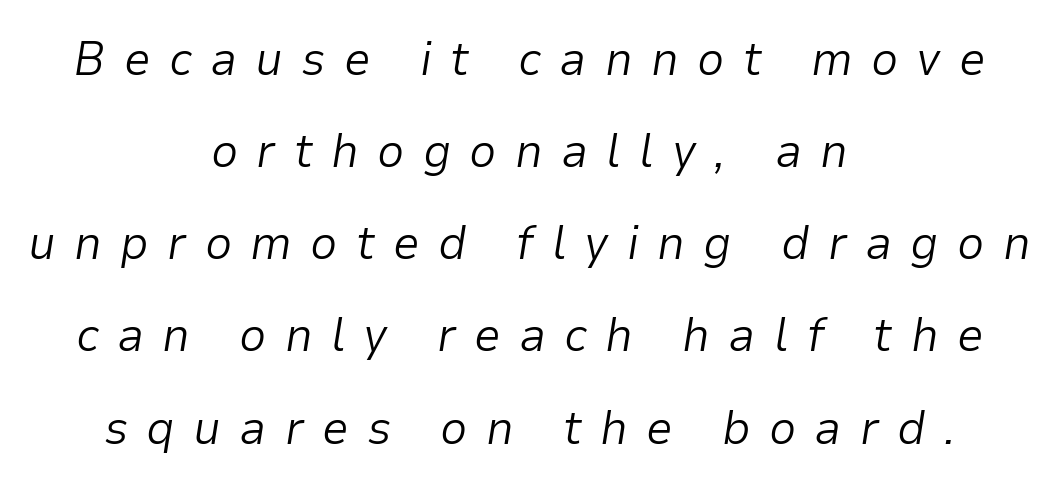
The lines in this sample share a center point and differ in where they start and stop. The leading is generous, giving the passage an open texture. The passage shown is not underscored anywhere. The passage shown is typed in a proportional face where columns would drift. An italicized treatment has been applied to the whole sample. Unbolded letterforms with no extra heft.
